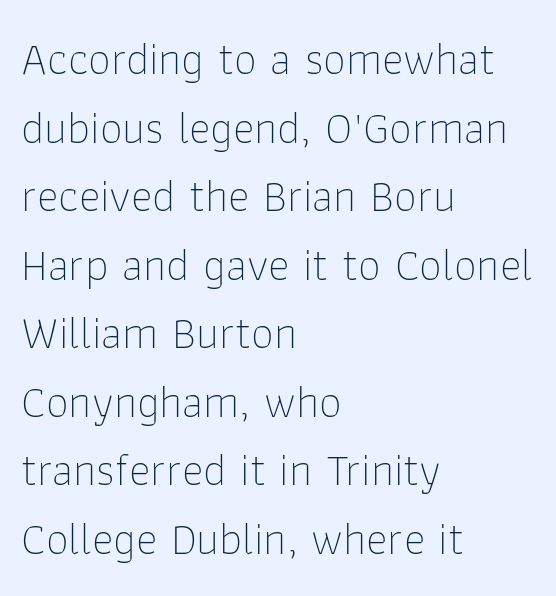
Q: Is the text bold? A: No.
Q: Is the text italic (slanted)? A: No, it is upright.
Q: Is the typeface a serif or a sans-serif typeface? A: Sans-serif.
Q: Is the text underlined? A: No.
Q: How is the paragraph aligned? A: Left-aligned.
Q: Is the spacing between letters normal or unusually wide? A: Normal.
Q: Is the spacing between lines tight, normal or loose? A: Normal.
Q: Width (condensed, normal, or wide)? A: Normal.
Q: Stroke contrast? A: Low.
Q: x-height? A: Medium.
Q: Monospaced? A: No.
